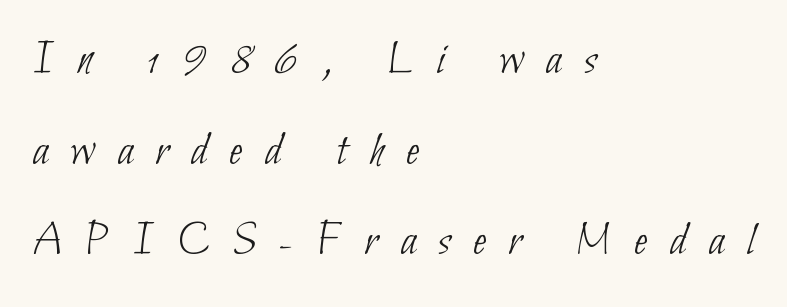
Q: Is the text bold? A: No.
Q: Is the typeface a serif or a sans-serif typeface? A: Sans-serif.
Q: Is the text underlined? A: No.
Q: How is the paragraph aligned? A: Left-aligned.
Q: Is the spacing between letters normal or unusually wide? A: Unusually wide.
Q: Width (condensed, normal, or wide)? A: Condensed.
Q: Stroke contrast? A: Low.
Q: x-height? A: Small.
Q: Monospaced? A: No.
